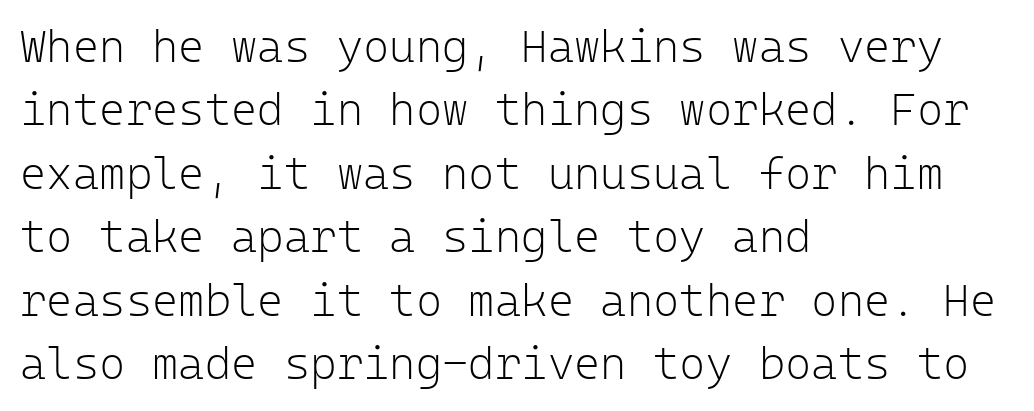
{"serif": "no", "italic": "no", "bold": "no", "weight": "light", "width": "normal", "stroke_contrast": "low", "x_height": "medium", "monospaced": "yes", "underline": "no", "align": "left", "line_spacing": "normal", "line_spacing_ratio": 1.41, "letter_spacing": "normal", "letter_spacing_em": 0.0, "glyph_px": 45}
